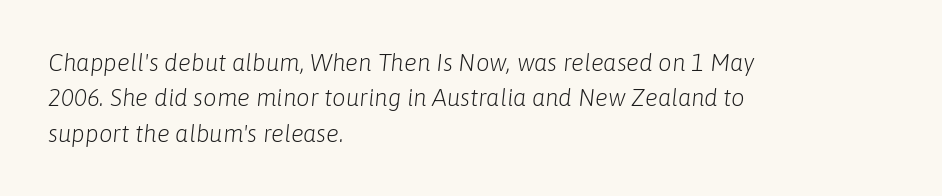
The image shows 24 px text type, italic (leaning right); set left-aligned, normal line spacing (1.47x), normal letter spacing, not underlined.
